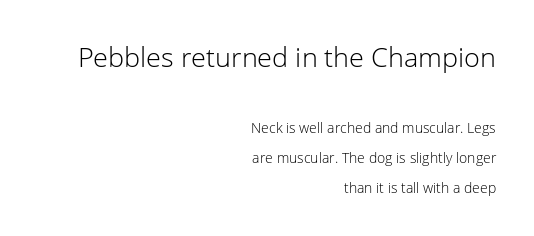
{"italic": "no", "bold": "no", "underline": "no", "align": "right", "line_spacing": "loose", "line_spacing_ratio": 2.15, "letter_spacing": "normal", "letter_spacing_em": 0.0, "larger_block": "first", "size_ratio": 1.93, "glyph_px": 27}
